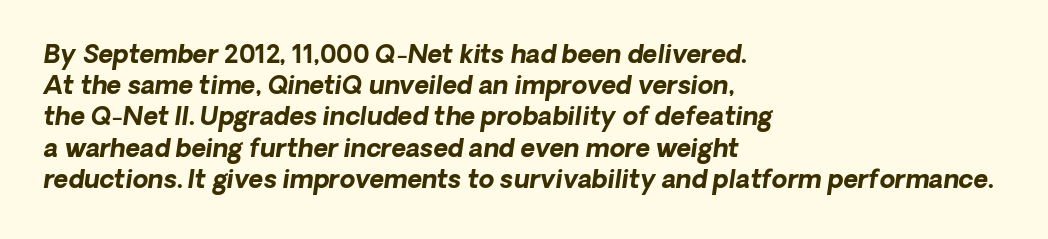
{"bold": "yes", "underline": "no", "align": "left", "line_spacing": "normal", "line_spacing_ratio": 1.25, "letter_spacing": "normal", "letter_spacing_em": 0.0, "glyph_px": 25}
